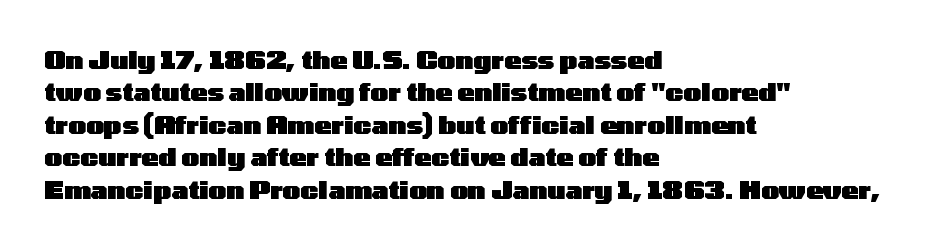
Q: Is the text bold? A: Yes.
Q: Is the text italic (slanted)? A: No, it is upright.
Q: Is the text underlined? A: No.
Q: How is the paragraph aligned? A: Left-aligned.
Q: Is the spacing between letters normal or unusually wide? A: Normal.
Q: Is the spacing between lines tight, normal or loose? A: Normal.
